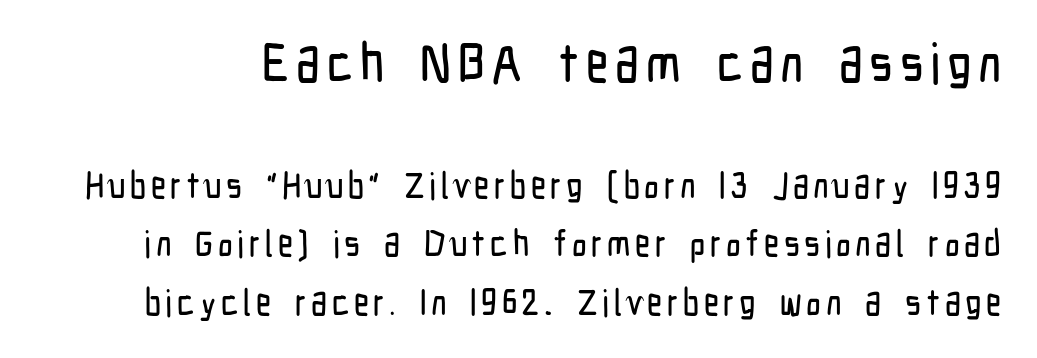
{"serif": "no", "italic": "no", "width": "condensed", "stroke_contrast": "low", "x_height": "medium", "monospaced": "no", "underline": "no", "line_spacing": "normal", "line_spacing_ratio": 1.58, "larger_block": "first", "size_ratio": 1.49, "glyph_px": 55}
